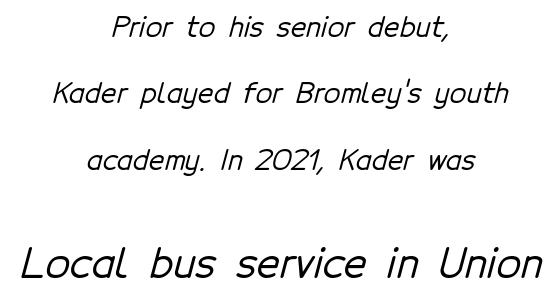
No word sits above an underline. If you measured baseline to baseline, you'd find a long distance. The lines are quadded center. The rendering uses natural spacing where letterforms have individual widths. Words appear dense and cohesive because spacing is normal. Size contrast runs from small at the top to large at the bottom.
